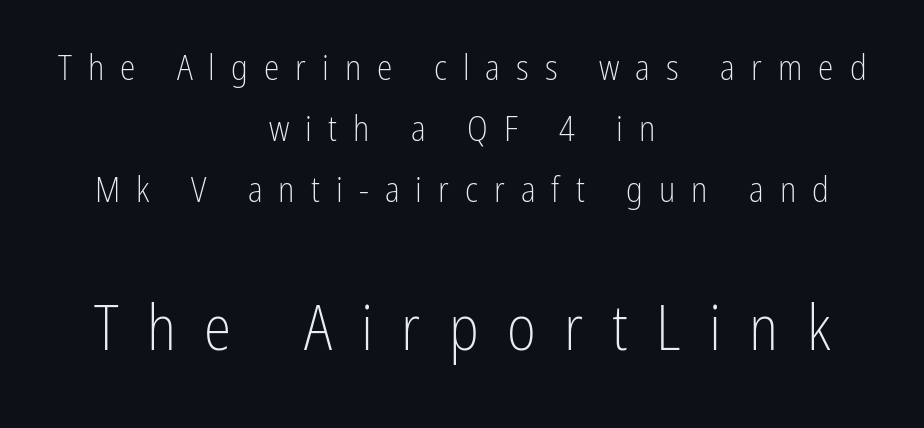
The image shows 62 px light, condensed sans-serif type, upright; set centered, line spacing 1.75x, unusually wide letter spacing (+0.46 em), not underlined; the second (bottom) block is 1.77x larger; low stroke contrast and a medium x-height.
